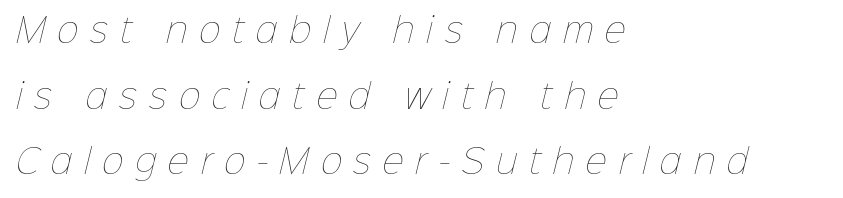
The string is rendered with underlining switched off. The face used here is proportionally spaced, like ordinary book or web type. The strokes are not fattened; the text isn't bold. Here the glyphs are tracked loosely, breaking word shapes into spaced letters. Is the block centered? No — it sits flush against the left margin. In terms of leading, this rendering errs on the spacious side.
